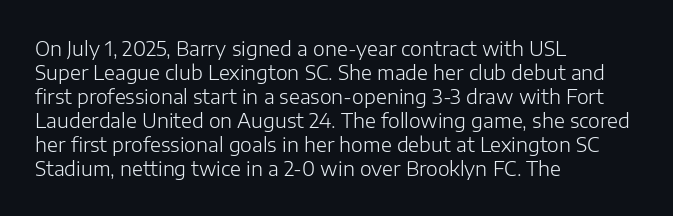
Descenders are the only things crossing below the line. Letters have the restrained weight of plain body copy at most. Where is the straight margin? On the left. Between one letter and the next there's only the usual sliver of space.
